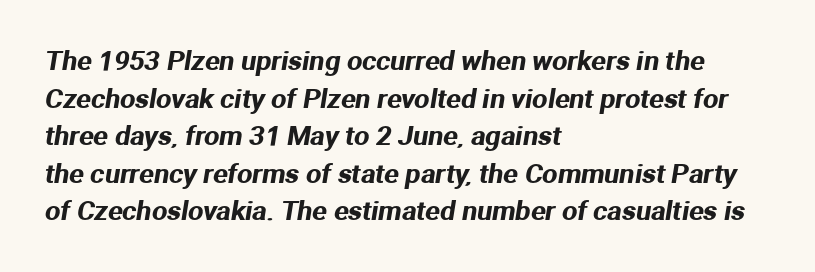
Q: Is the text underlined? A: No.
Q: How is the paragraph aligned? A: Left-aligned.
Q: Is the spacing between letters normal or unusually wide? A: Normal.
Q: Is the spacing between lines tight, normal or loose? A: Normal.
